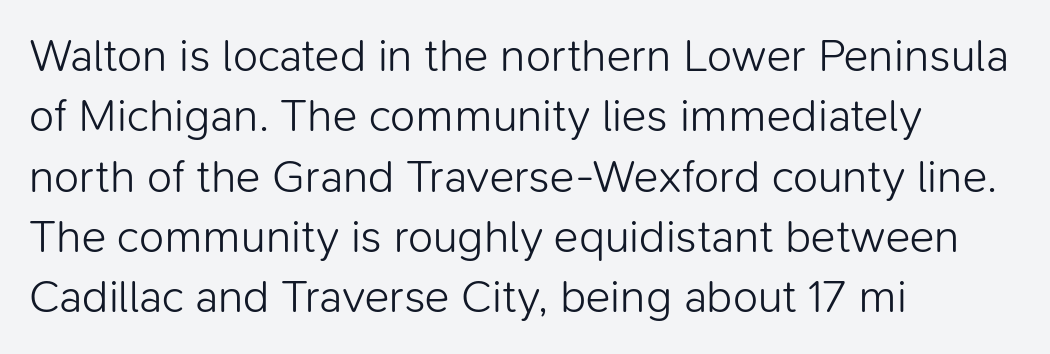
The image shows 46 px light sans-serif type, upright; set left-aligned, normal line spacing (1.31x), normal letter spacing, not underlined; low stroke contrast and a medium x-height.
